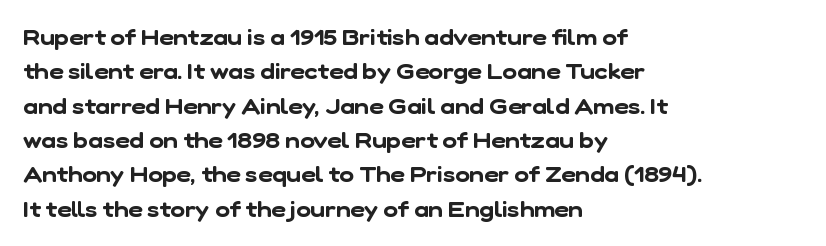
Q: Is the text underlined? A: No.
Q: How is the paragraph aligned? A: Left-aligned.
Q: Is the spacing between letters normal or unusually wide? A: Normal.
Q: Is the spacing between lines tight, normal or loose? A: Normal.
